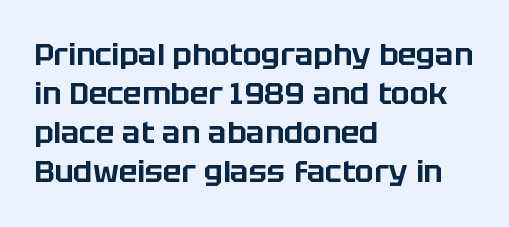
Q: Is the text italic (slanted)? A: No, it is upright.
Q: Is the typeface a serif or a sans-serif typeface? A: Sans-serif.
Q: Is the text underlined? A: No.
Q: How is the paragraph aligned? A: Left-aligned.
Q: Is the spacing between letters normal or unusually wide? A: Normal.
Q: Is the spacing between lines tight, normal or loose? A: Normal.
Q: Width (condensed, normal, or wide)? A: Normal.
Q: Stroke contrast? A: Low.
Q: x-height? A: Large.
Q: Monospaced? A: No.
